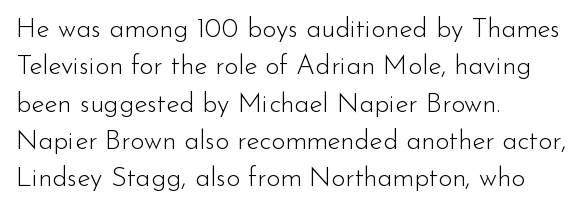
Q: Is the text bold? A: No.
Q: Is the text italic (slanted)? A: No, it is upright.
Q: Is the text underlined? A: No.
Q: How is the paragraph aligned? A: Left-aligned.
Q: Is the spacing between letters normal or unusually wide? A: Normal.
Q: Is the spacing between lines tight, normal or loose? A: Normal.
